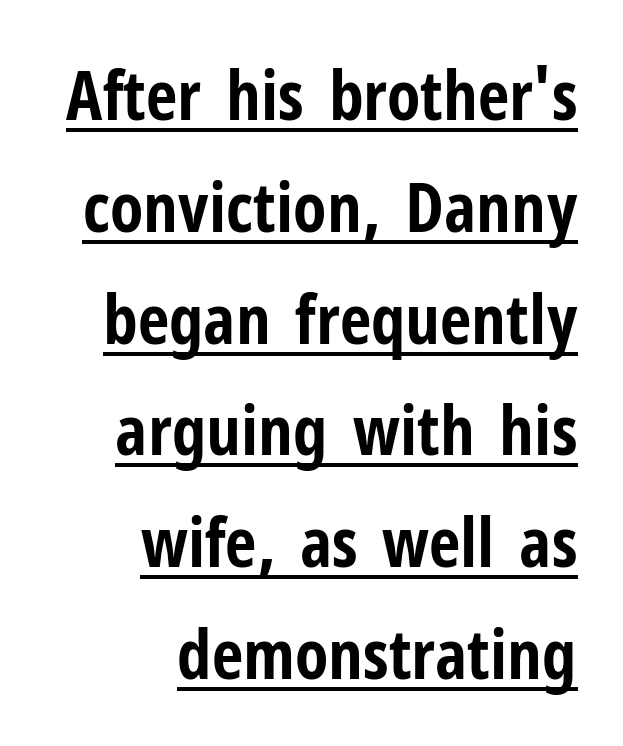
Q: Is the text bold? A: Yes.
Q: Is the text italic (slanted)? A: No, it is upright.
Q: Is the typeface a serif or a sans-serif typeface? A: Sans-serif.
Q: Is the text underlined? A: Yes.
Q: How is the paragraph aligned? A: Right-aligned.
Q: Is the spacing between letters normal or unusually wide? A: Normal.
Q: Is the spacing between lines tight, normal or loose? A: Normal.
Q: Width (condensed, normal, or wide)? A: Condensed.
Q: Stroke contrast? A: Low.
Q: x-height? A: Medium.
Q: Monospaced? A: No.
